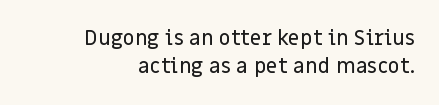
Each word holds together tightly as a unit, with standard inter-letter gaps. Check under the words: just untouched page. Normally led — the rows are evenly, conventionally spaced. Horizontal alignment here is rightward, an uncommon choice for prose.
